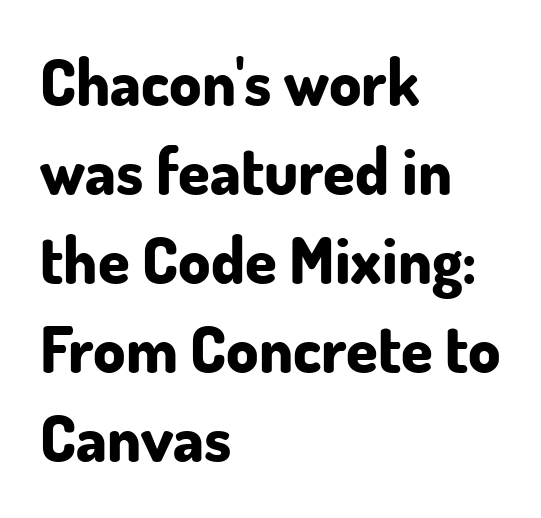
The image shows 64 px bold sans-serif type, upright; set left-aligned, normal line spacing (1.39x), normal letter spacing, not underlined; low stroke contrast and a small x-height.
